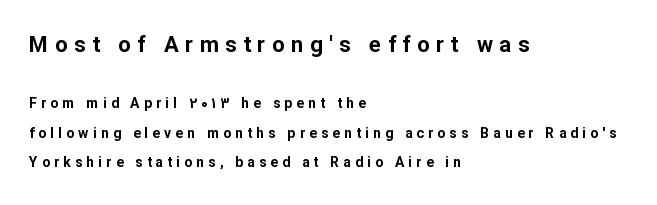
The image shows 22 px bold type, upright; set left-aligned, loose line spacing (2.11x), unusually wide letter spacing (+0.3 em), not underlined; the first (top) block is 1.57x larger.
